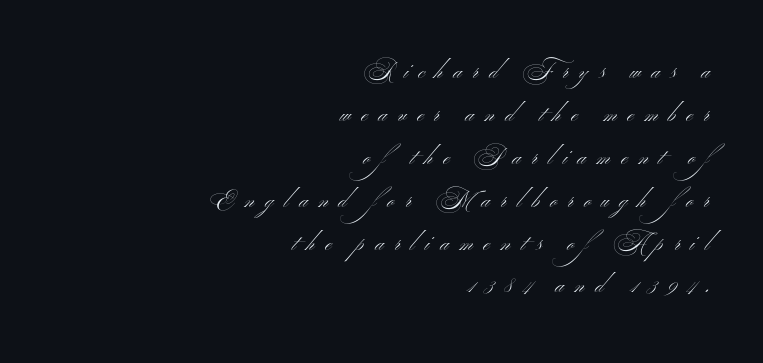
The image shows 22 px text type; set right-aligned, loose line spacing (1.95x), unusually wide letter spacing (+0.49 em), not underlined.
